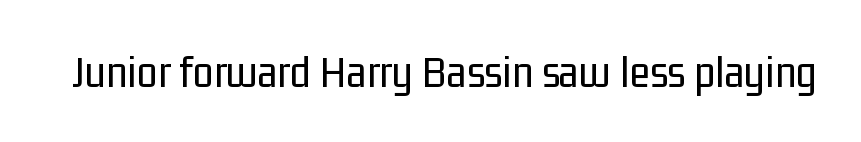
Q: Is the text bold? A: No.
Q: Is the text italic (slanted)? A: No, it is upright.
Q: Is the typeface a serif or a sans-serif typeface? A: Sans-serif.
Q: Is the text underlined? A: No.
Q: Is the spacing between letters normal or unusually wide? A: Normal.
Q: Width (condensed, normal, or wide)? A: Condensed.
Q: Stroke contrast? A: Low.
Q: x-height? A: Medium.
Q: Monospaced? A: No.
